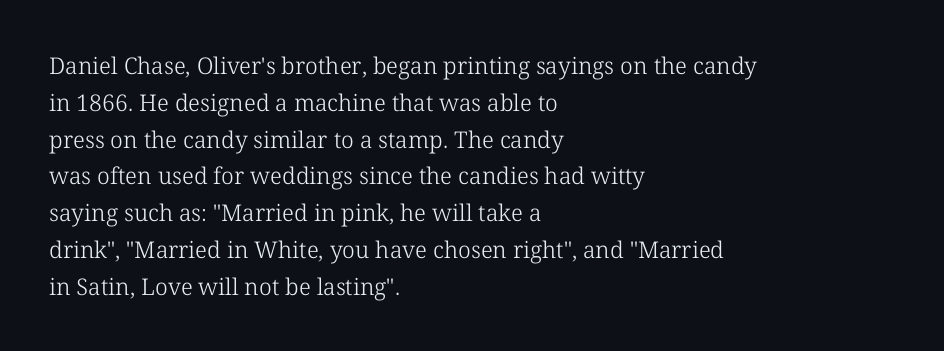
{"italic": "no", "bold": "no", "underline": "no", "align": "left", "line_spacing": "normal", "line_spacing_ratio": 1.6, "letter_spacing": "normal", "letter_spacing_em": 0.0, "glyph_px": 23}
